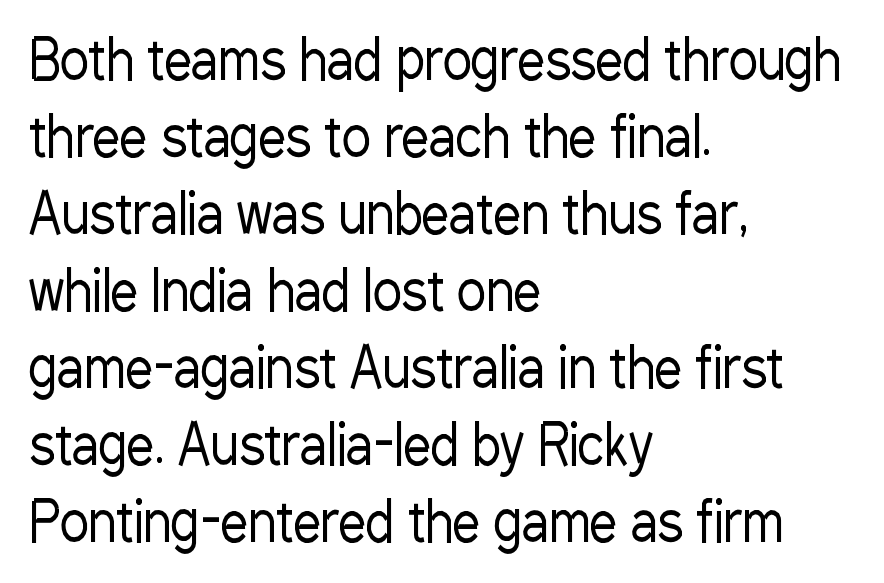
Descenders hang freely into open space. The lines are quadded left. The letters stand upright; this is a roman face. Nothing unusual about the tracking: characters are spaced as the font intends.
